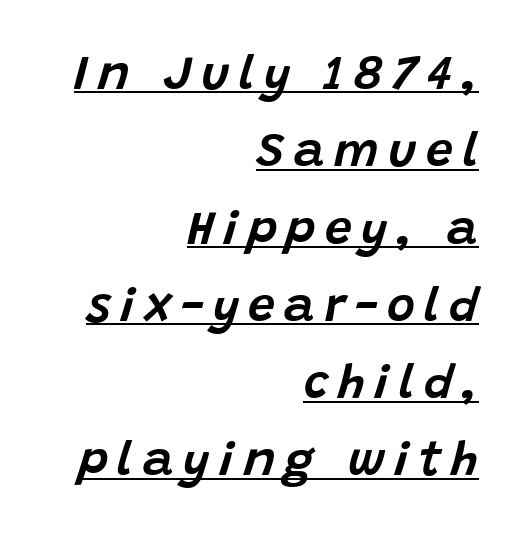
Q: Is the text italic (slanted)? A: Yes, it leans right by about 15 degrees.
Q: Is the text underlined? A: Yes.
Q: How is the paragraph aligned? A: Right-aligned.
Q: Is the spacing between letters normal or unusually wide? A: Unusually wide.
Q: Is the spacing between lines tight, normal or loose? A: Normal.
Q: Width (condensed, normal, or wide)? A: Normal.
Q: Stroke contrast? A: Low.
Q: x-height? A: Large.
Q: Monospaced? A: No.
